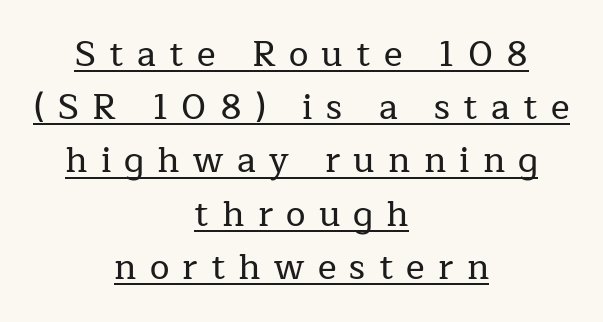
You can tell it's not italic because the verticals are truly vertical. The passage shown is underscored from start to finish. Is this a fixed-width face? No — the glyphs have proportional, varying widths. Alignment: centered. The type family on display is of the serif kind. Observe the wide spacing: letters keep a clear distance from each other.
